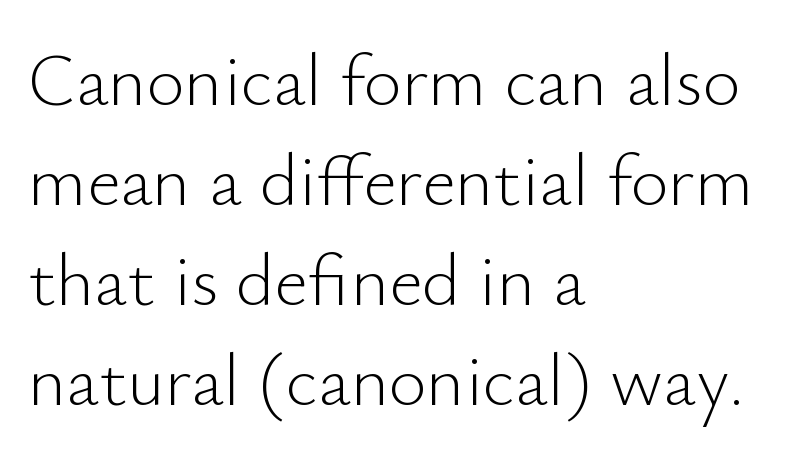
{"serif": "no", "italic": "no", "bold": "no", "weight": "light", "width": "normal", "stroke_contrast": "low", "x_height": "small", "monospaced": "no", "underline": "no", "align": "left", "line_spacing": "normal", "line_spacing_ratio": 1.37, "letter_spacing": "normal", "letter_spacing_em": 0.0, "glyph_px": 73}
